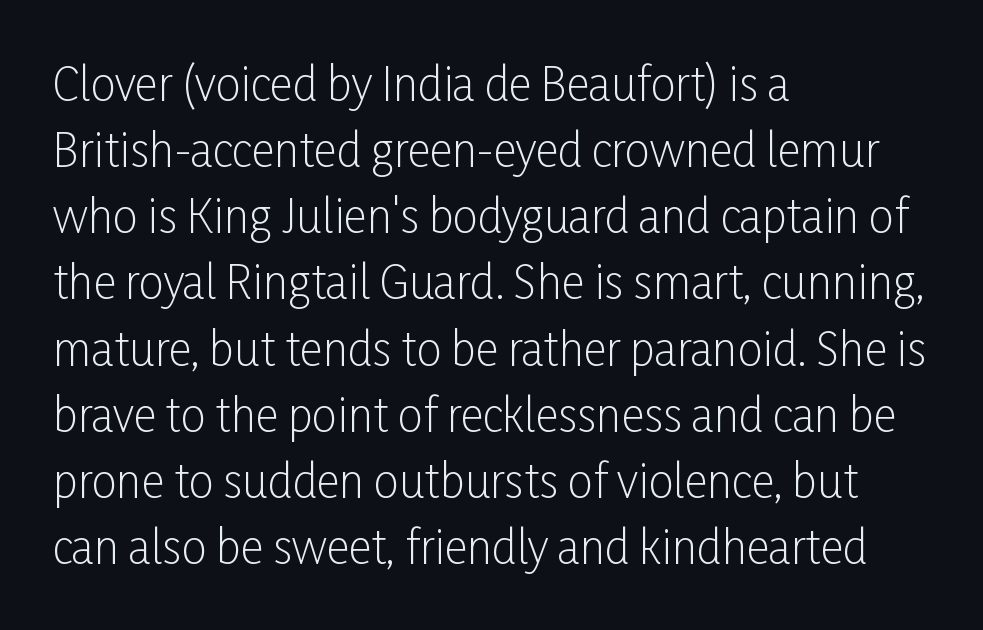
The image shows 45 px light, condensed sans-serif type, upright; set left-aligned, normal line spacing (1.47x), normal letter spacing, not underlined; low stroke contrast and a medium x-height.
